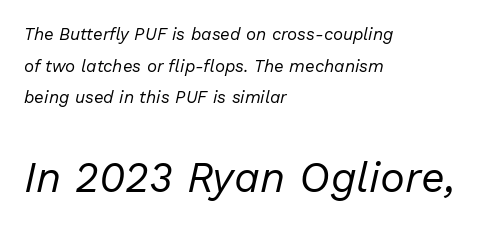
Q: Is the text bold? A: No.
Q: Is the text italic (slanted)? A: Yes, it leans right by about 13 degrees.
Q: Is the text underlined? A: No.
Q: How is the paragraph aligned? A: Left-aligned.
Q: Is the spacing between letters normal or unusually wide? A: Normal.
Q: Which block of text is set in a larger size, the first (top) or the second (bottom)? A: The second (bottom) one.
Q: Width (condensed, normal, or wide)? A: Normal.
Q: Stroke contrast? A: Low.
Q: x-height? A: Medium.
Q: Monospaced? A: No.
